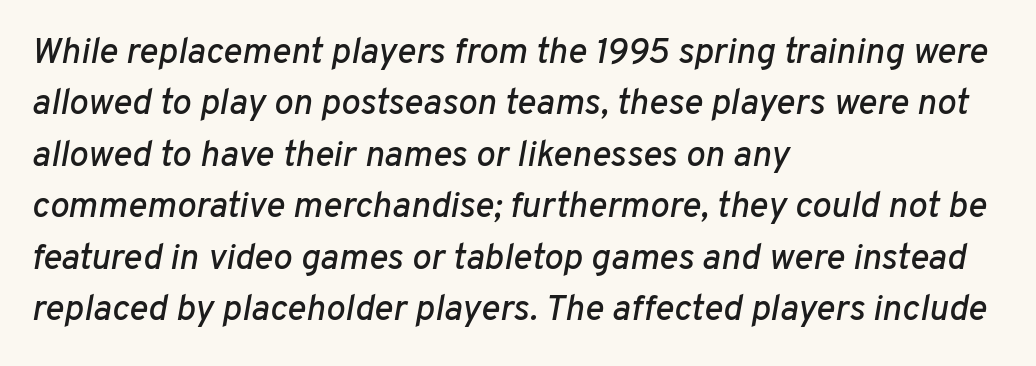
The image shows 36 px text type, italic (leaning right); set left-aligned, normal line spacing (1.43x), normal letter spacing, not underlined; low stroke contrast and a medium x-height.
